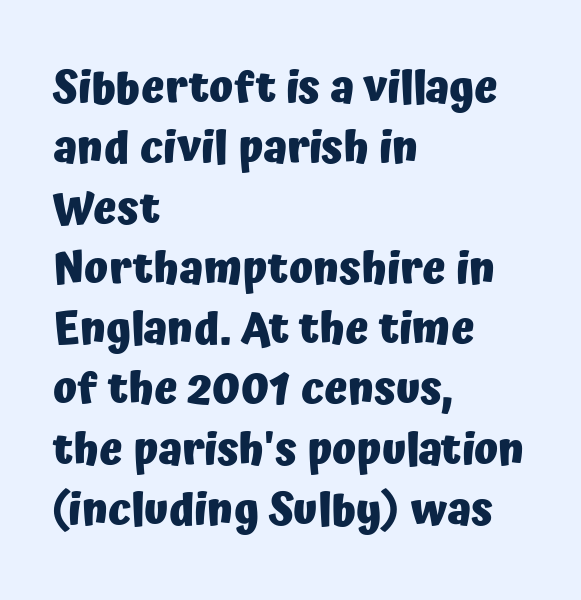
The image shows 44 px heavy sans-serif type, upright; set left-aligned, normal line spacing (1.37x), normal letter spacing, not underlined; low stroke contrast and a medium x-height.
